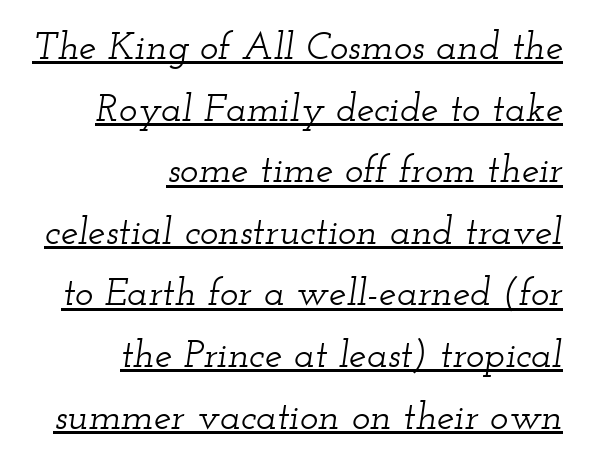
{"serif": "yes", "italic": "yes", "lean": "right", "slant_degrees": 12, "width": "wide", "stroke_contrast": "low", "x_height": "small", "monospaced": "no", "underline": "yes", "align": "right", "line_spacing": "normal", "line_spacing_ratio": 1.58, "letter_spacing": "normal", "letter_spacing_em": 0.0, "glyph_px": 39}
